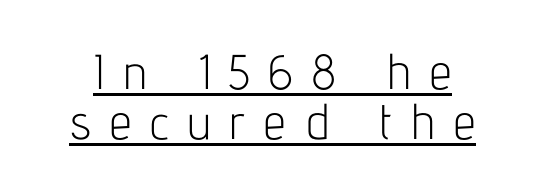
{"serif": "no", "italic": "no", "bold": "no", "weight": "light", "width": "condensed", "stroke_contrast": "low", "x_height": "medium", "monospaced": "no", "underline": "yes", "line_spacing": "tight", "line_spacing_ratio": 1.02, "letter_spacing": "wide", "letter_spacing_em": 0.39, "glyph_px": 49}
